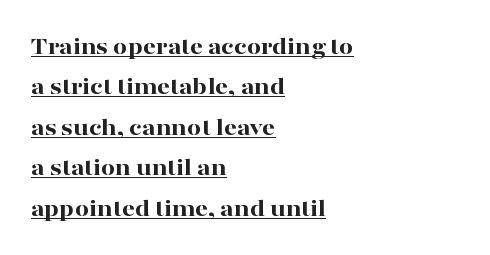
{"italic": "no", "bold": "yes", "underline": "yes", "align": "left", "line_spacing": "normal", "line_spacing_ratio": 1.62, "letter_spacing": "normal", "letter_spacing_em": 0.0, "glyph_px": 25}
